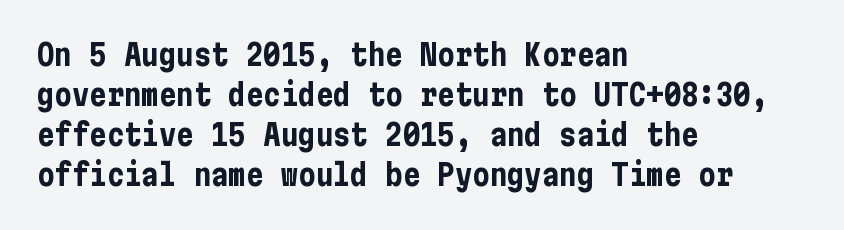
Type style note: lacks serifs. In terms of weight, the rendering is a true, heavy bold. Style check: upright. Layout note: lines flush left.
